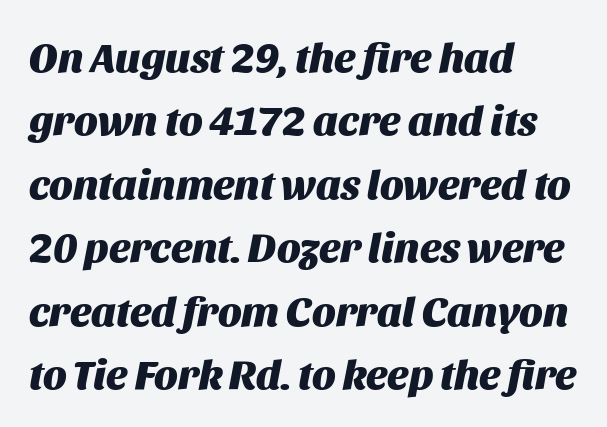
On the weight axis this lands at bold, roughly 700. You can tell it's italic because the verticals aren't actually vertical. Default kerning and tracking; the words read as compact shapes. Proportional: the letters do not fall into vertical columns.
